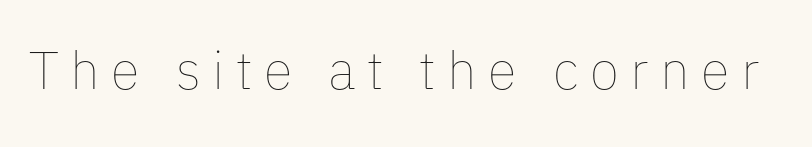
Q: Is the text bold? A: No.
Q: Is the text italic (slanted)? A: No, it is upright.
Q: Is the text underlined? A: No.
Q: Is the spacing between letters normal or unusually wide? A: Unusually wide.
Q: Width (condensed, normal, or wide)? A: Normal.
Q: Stroke contrast? A: Low.
Q: x-height? A: Medium.
Q: Monospaced? A: No.
